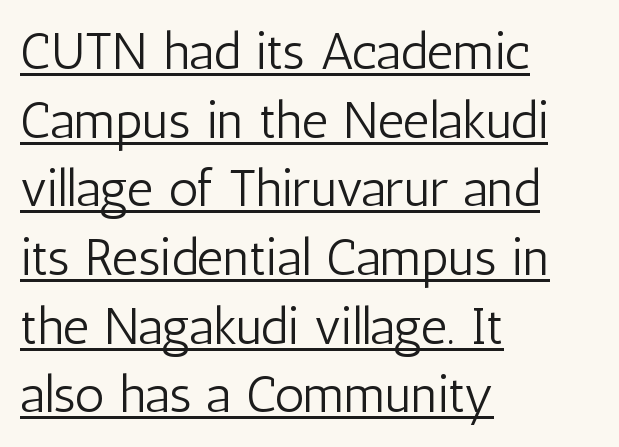
Proportional: the letters do not fall into vertical columns. The letters stand upright; this is a roman face. Examine the stroke ends and you'll find no serifs. Descenders here cross a horizontal rule under the line. The paragraph shown leans on its left margin. Unbolded letterforms with no extra heft.
